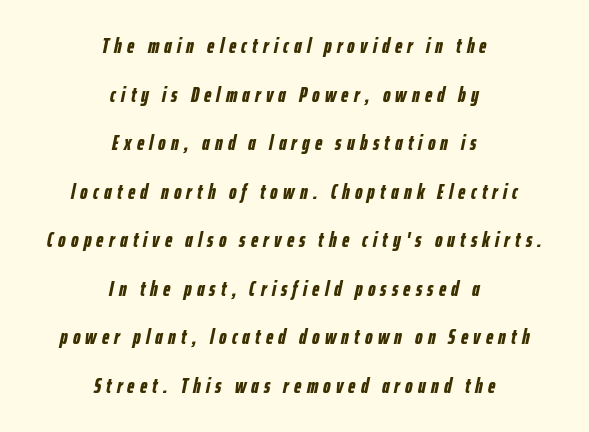
Q: Is the text bold? A: Yes.
Q: Is the text italic (slanted)? A: Yes, it leans right by about 12 degrees.
Q: Is the text underlined? A: No.
Q: How is the paragraph aligned? A: Centered.
Q: Is the spacing between letters normal or unusually wide? A: Unusually wide.
Q: Is the spacing between lines tight, normal or loose? A: Loose.
